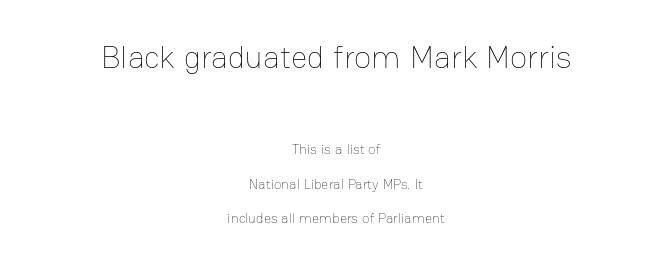
These lines are centered, leaving both edges ragged. If you measured baseline to baseline, you'd find a long distance. A light-to-regular cut is what we see here. The baseline area is clear.
